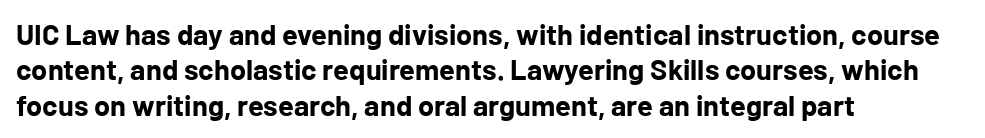
{"serif": "no", "italic": "no", "bold": "yes", "weight": "bold", "width": "normal", "stroke_contrast": "low", "x_height": "medium", "monospaced": "no", "underline": "no", "align": "left", "line_spacing_ratio": 1.22, "letter_spacing": "normal", "letter_spacing_em": 0.0, "glyph_px": 29}
